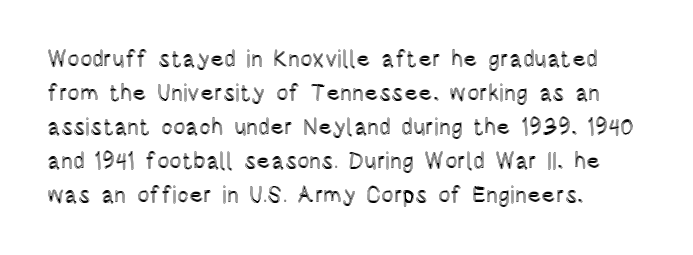
Clear beneath every line of the passage. Notice how descenders clear the ascenders below comfortably — that's standard leading. In terms of letterspacing, this is plain default setting. The lettering stays uniformly vertical, giving the passage a roman look. The lines in this sample share a left origin and differ only in where they stop.
